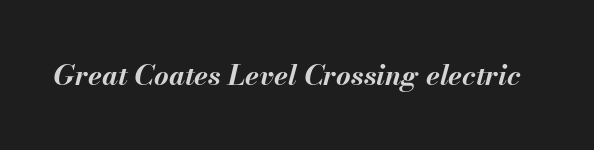
Is the type slanted? Yes — the strokes lean at a clear angle. Quick note: underline off. Here the glyphs are tracked normally, forming tight word shapes. Notice how thick the strokes are: this is what a full bold looks like.
